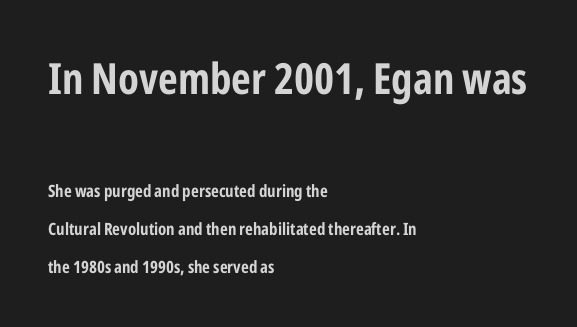
Q: Is the text bold? A: Yes.
Q: Is the text italic (slanted)? A: No, it is upright.
Q: Is the typeface a serif or a sans-serif typeface? A: Sans-serif.
Q: Is the text underlined? A: No.
Q: How is the paragraph aligned? A: Left-aligned.
Q: Is the spacing between letters normal or unusually wide? A: Normal.
Q: Is the spacing between lines tight, normal or loose? A: Loose.
Q: Which block of text is set in a larger size, the first (top) or the second (bottom)? A: The first (top) one.
Q: Width (condensed, normal, or wide)? A: Condensed.
Q: Stroke contrast? A: Low.
Q: x-height? A: Medium.
Q: Monospaced? A: No.
